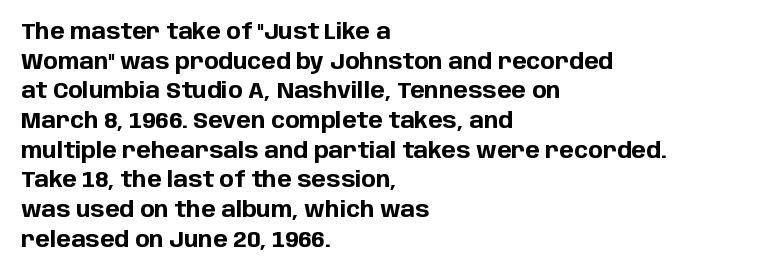
{"italic": "no", "bold": "yes", "underline": "no", "align": "left", "line_spacing": "normal", "line_spacing_ratio": 1.35, "letter_spacing": "normal", "letter_spacing_em": 0.0, "glyph_px": 22}
